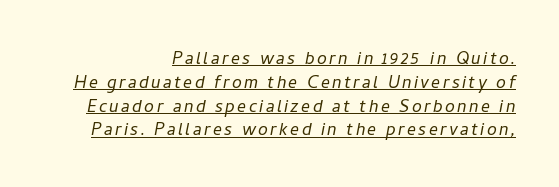
The image shows 22 px text type, italic (leaning right); set right-aligned, tight line spacing (1.08x), underlined.
